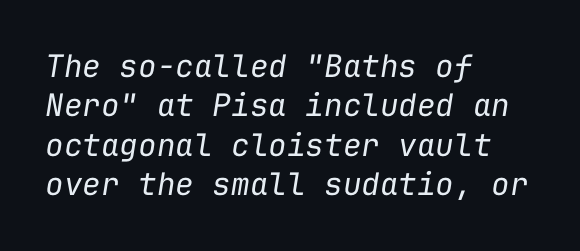
{"italic": "yes", "lean": "right", "slant_degrees": 9, "bold": "no", "weight": "regular", "width": "normal", "stroke_contrast": "low", "x_height": "medium", "monospaced": "yes", "underline": "no", "align": "left", "line_spacing": "normal", "line_spacing_ratio": 1.27, "letter_spacing": "normal", "letter_spacing_em": 0.0, "glyph_px": 31}
